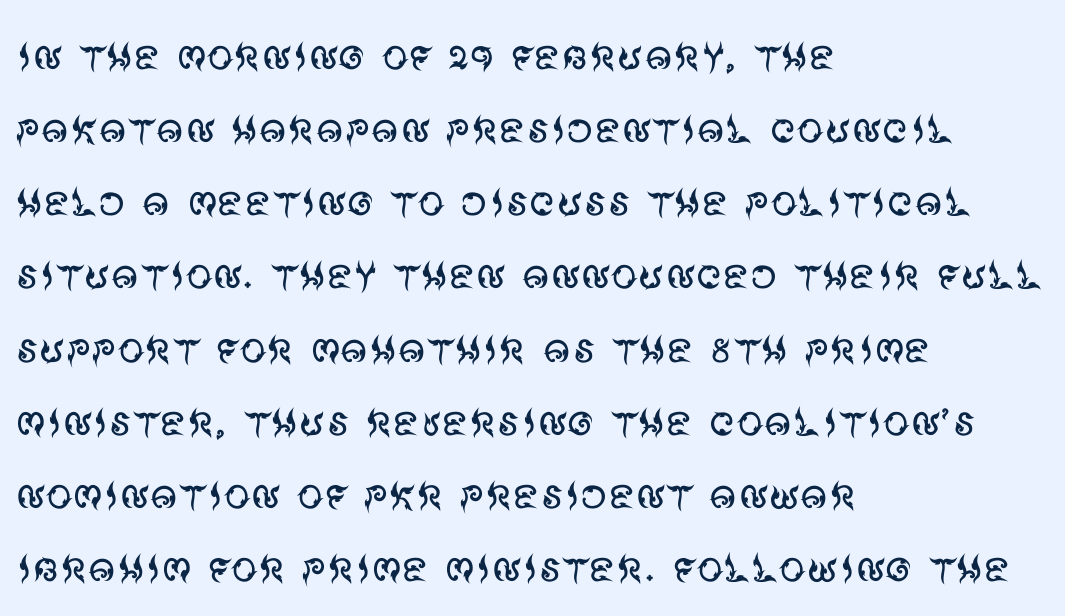
{"serif": "no", "italic": "no", "bold": "no", "weight": "regular", "width": "normal", "stroke_contrast": "medium", "x_height": "large", "monospaced": "no", "underline": "no", "align": "left", "line_spacing": "normal", "line_spacing_ratio": 1.38, "letter_spacing": "normal", "letter_spacing_em": 0.0, "glyph_px": 53}
